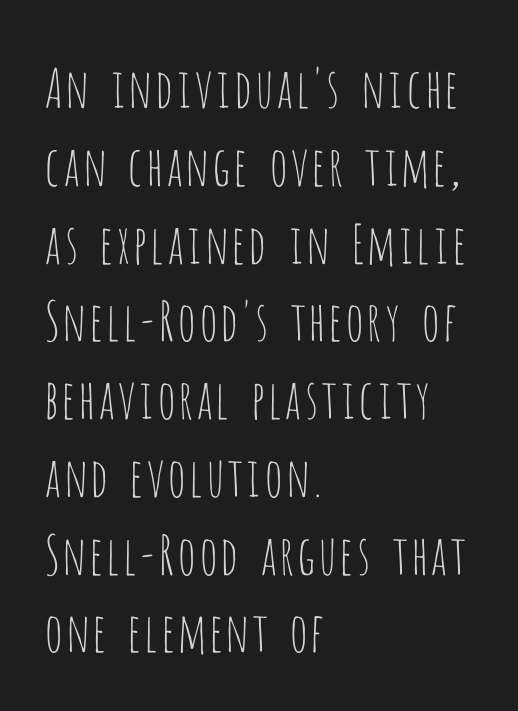
To sum up the face: it is a sans, with no serifs. The glyphs are unaccompanied by any horizontal stroke below them. Horizontally, the lines are justified to the leading edge only. The type sits square on the baseline with zero lean.
